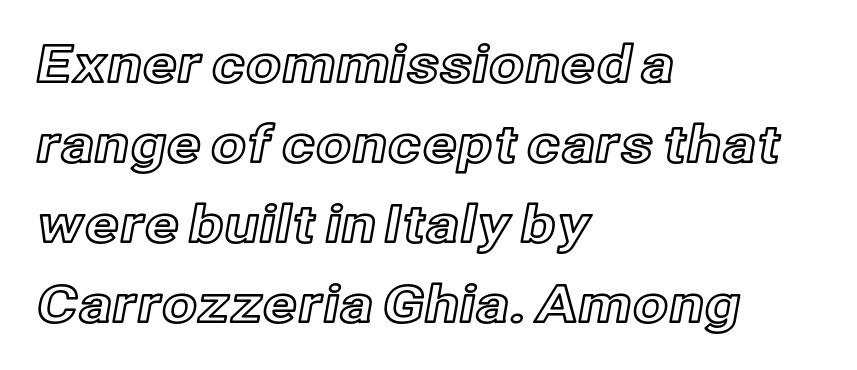
{"width": "normal", "x_height": "medium", "monospaced": "no", "underline": "no", "align": "left", "line_spacing": "normal", "line_spacing_ratio": 1.57, "letter_spacing": "normal", "letter_spacing_em": 0.0, "glyph_px": 51}
